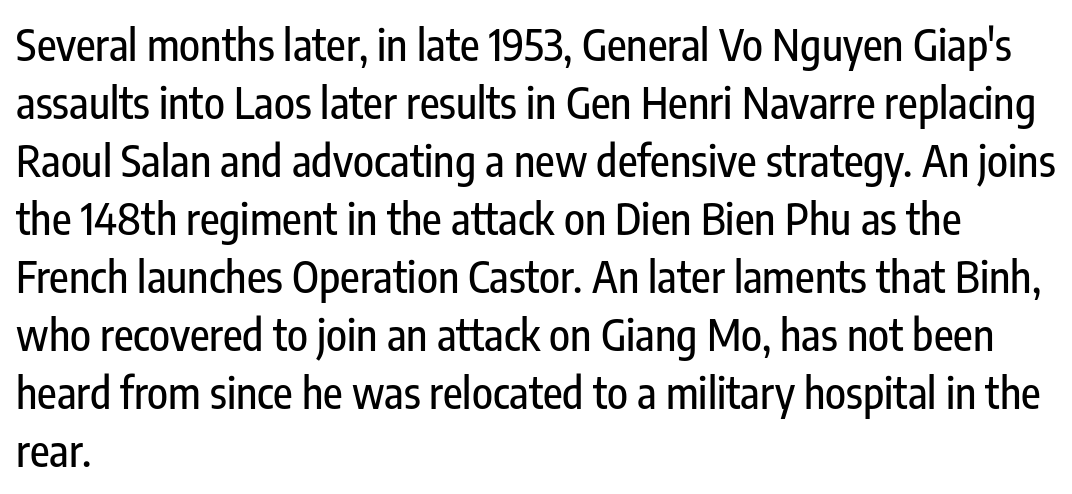
The image shows 43 px condensed sans-serif type, upright; set left-aligned, normal line spacing (1.35x), normal letter spacing, not underlined; low stroke contrast and a medium x-height.
